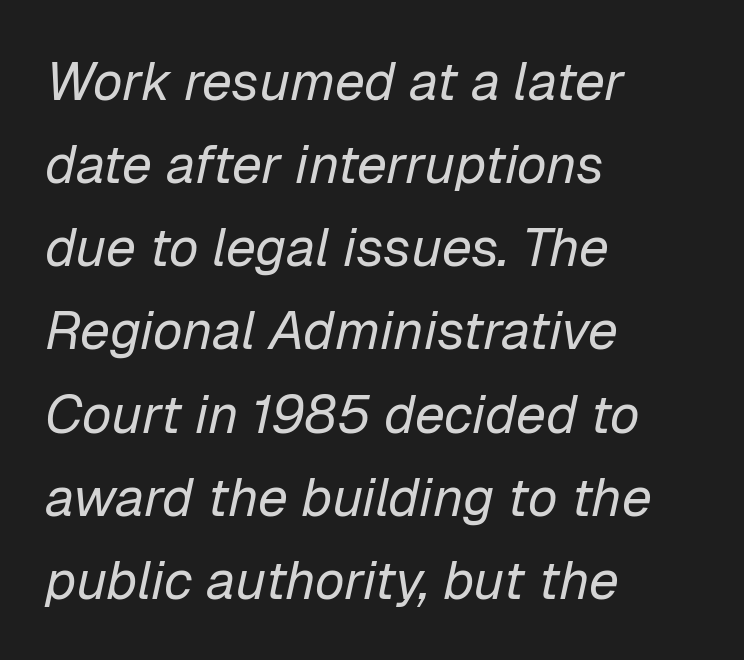
Q: Is the text bold? A: No.
Q: Is the text italic (slanted)? A: Yes, it leans right by about 12 degrees.
Q: Is the text underlined? A: No.
Q: How is the paragraph aligned? A: Left-aligned.
Q: Is the spacing between letters normal or unusually wide? A: Normal.
Q: Is the spacing between lines tight, normal or loose? A: Normal.
Q: Width (condensed, normal, or wide)? A: Normal.
Q: Stroke contrast? A: Low.
Q: x-height? A: Medium.
Q: Monospaced? A: No.
